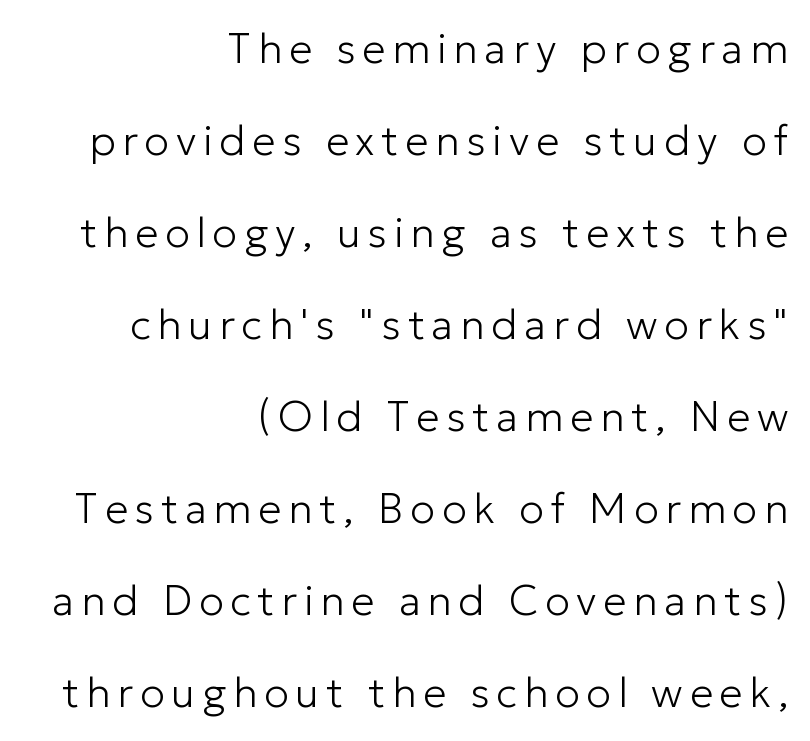
{"serif": "no", "italic": "no", "bold": "no", "weight": "light", "width": "normal", "stroke_contrast": "low", "x_height": "medium", "monospaced": "no", "underline": "no", "align": "right", "line_spacing": "loose", "line_spacing_ratio": 2.19, "glyph_px": 42}
